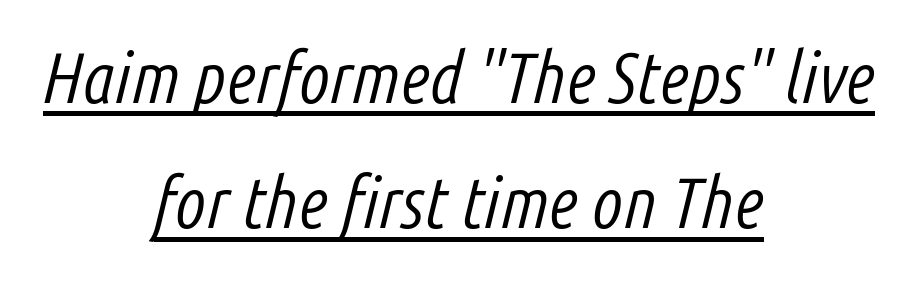
The image shows 72 px light, condensed type, italic (leaning right); set centered, line spacing 1.74x, normal letter spacing, underlined; low stroke contrast and a medium x-height.
